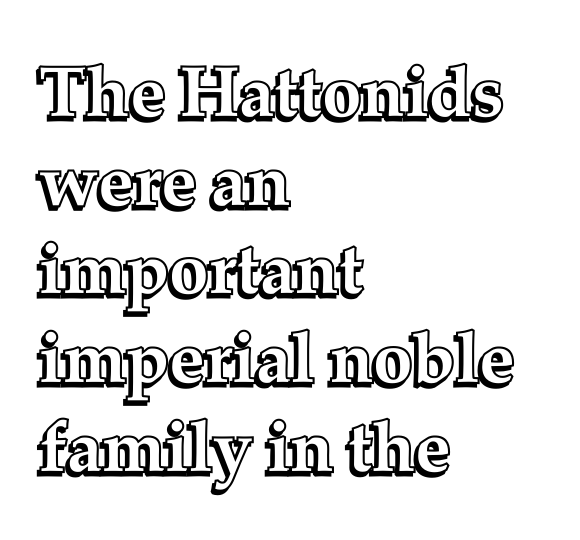
Tracking value appears to be zero — textbook default spacing. Successive baselines arrive at the customary interval. The font's upright variant was chosen for this text. This sample is left-justified, so line endings fall wherever the words run out. The strip under each line holds only bare page. Looks like regular typesetting: each glyph gets only the width it needs.
